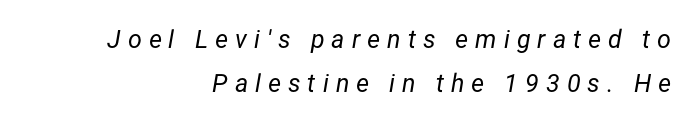
The image shows 25 px text type, italic (leaning right); set right-aligned, line spacing 1.76x, unusually wide letter spacing (+0.28 em), not underlined.
